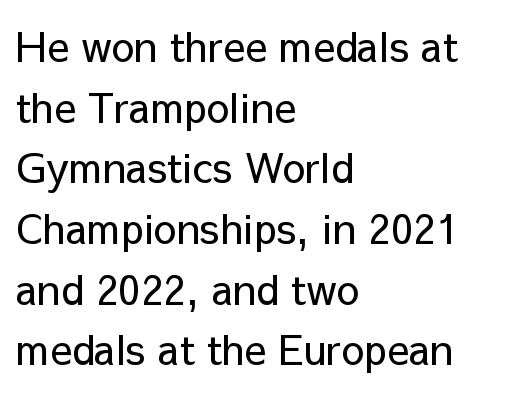
Has an underline been added? It has not. Does the copy run flush right? No — it runs flush left. Do the characters align in a grid? No, the font is proportional. The gaps between neighbouring characters are ordinary and unremarkable. Unlike italic type, these characters show no tilt at all. Think standard paragraph weight, or any step lighter than that.
